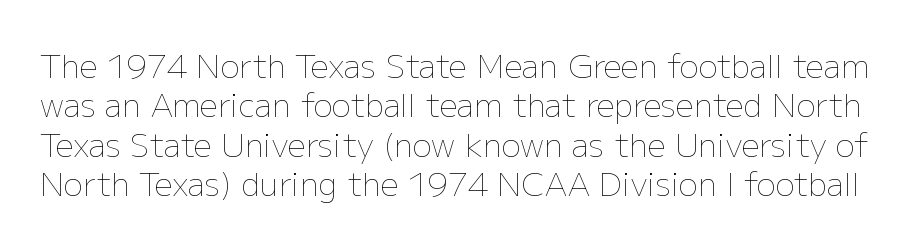
The image shows 32 px thin type, upright; set line spacing 1.23x, normal letter spacing, not underlined; low stroke contrast and a medium x-height.
